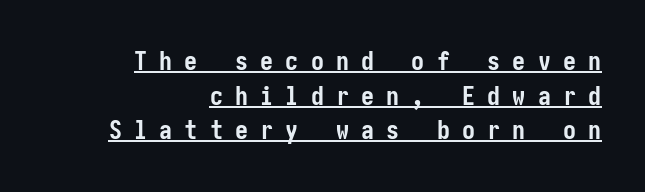
The lettering stays uniformly vertical, giving the passage a roman look. The text block is weighted toward the right margin, trailing off unevenly leftward. Leading: standard. Chunky letters — that's bold for sure. Caption: lettering with a line underneath. The gaps between neighbouring characters are conspicuously large.
